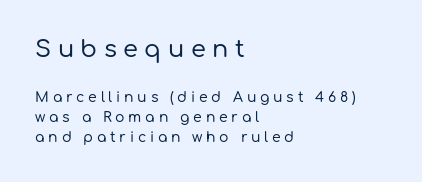
{"italic": "no", "underline": "no", "align": "left", "line_spacing": "normal", "line_spacing_ratio": 1.44, "letter_spacing": "wide", "letter_spacing_em": 0.27, "larger_block": "first", "size_ratio": 1.71, "glyph_px": 24}
